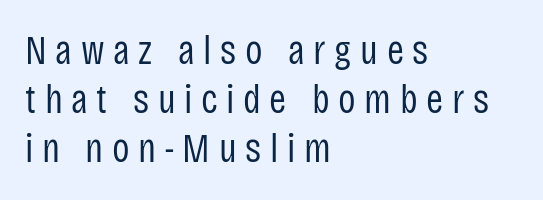
{"serif": "no", "italic": "no", "bold": "no", "weight": "regular", "width": "condensed", "stroke_contrast": "low", "x_height": "large", "monospaced": "no", "underline": "no", "align": "left", "line_spacing_ratio": 1.2, "letter_spacing": "wide", "letter_spacing_em": 0.21, "glyph_px": 41}
